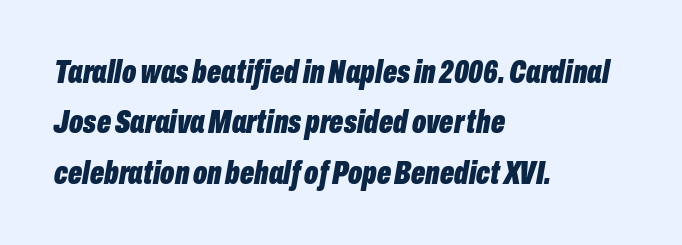
Q: Is the text bold? A: Yes.
Q: Is the text italic (slanted)? A: Yes, it leans right by about 10 degrees.
Q: Is the text underlined? A: No.
Q: How is the paragraph aligned? A: Left-aligned.
Q: Is the spacing between letters normal or unusually wide? A: Normal.
Q: Is the spacing between lines tight, normal or loose? A: Normal.
Q: Width (condensed, normal, or wide)? A: Condensed.
Q: Stroke contrast? A: Low.
Q: x-height? A: Medium.
Q: Monospaced? A: No.
